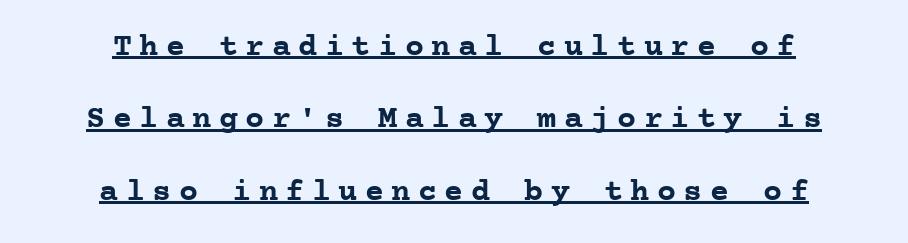
Q: Is the text bold? A: Yes.
Q: Is the text italic (slanted)? A: No, it is upright.
Q: Is the typeface a serif or a sans-serif typeface? A: Serif.
Q: Is the text underlined? A: Yes.
Q: How is the paragraph aligned? A: Centered.
Q: Is the spacing between letters normal or unusually wide? A: Unusually wide.
Q: Is the spacing between lines tight, normal or loose? A: Loose.
Q: Width (condensed, normal, or wide)? A: Normal.
Q: Stroke contrast? A: Low.
Q: x-height? A: Medium.
Q: Monospaced? A: Yes.
